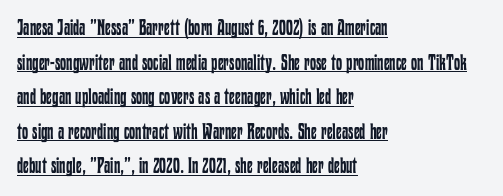
The image shows 22 px text type, upright; set left-aligned, normal line spacing (1.57x), normal letter spacing, underlined.
